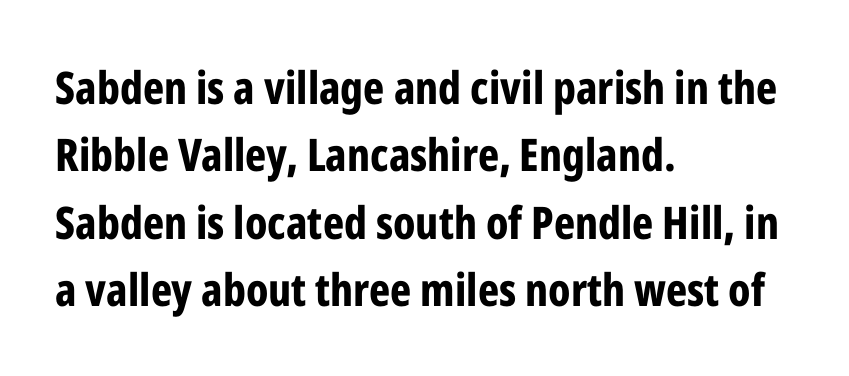
Any mark beneath the type? The region is blank. Weight: bold. These lines stack with their left ends in a neat column. Look at the bottom of the vertical strokes: they stop flat, with no serifs.
